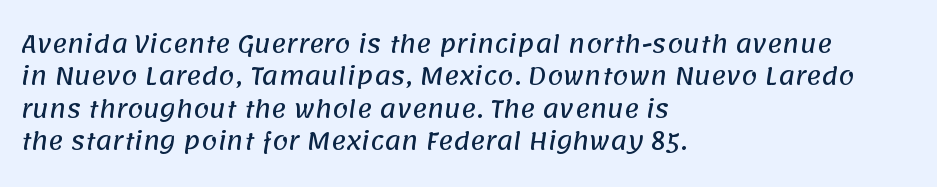
The image shows 23 px text type; set left-aligned, normal line spacing (1.41x), normal letter spacing, not underlined.
